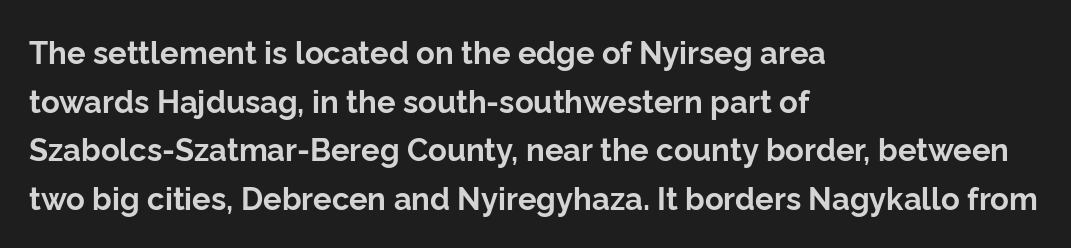
The image shows 31 px bold sans-serif type, upright; set left-aligned, normal line spacing (1.57x), normal letter spacing, not underlined; low stroke contrast and a medium x-height.
